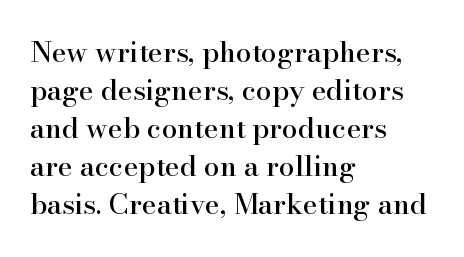
Has an underline been added? It has not. Spacing verdict: proportional, widths tailored to each character. The vertical gap from one line to the next is medium. To sum up the face: it has serifs. This is roman type, the default non-slanted kind. The line texture is even and compact thanks to regular tracking.
